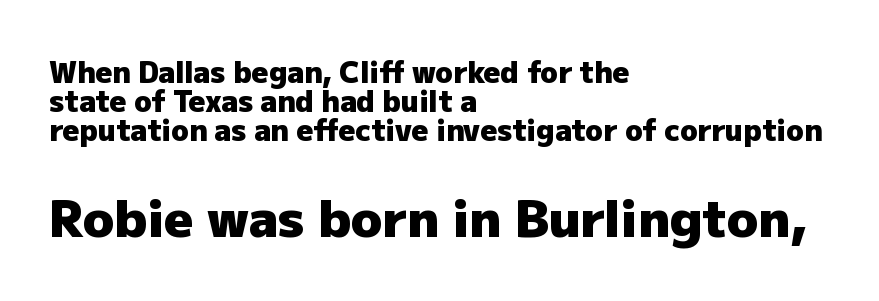
The image shows 51 px heavy sans-serif type, upright; set left-aligned, tight line spacing (1.0x), normal letter spacing, not underlined; the second (bottom) block is 1.76x larger; low stroke contrast and a medium x-height.
